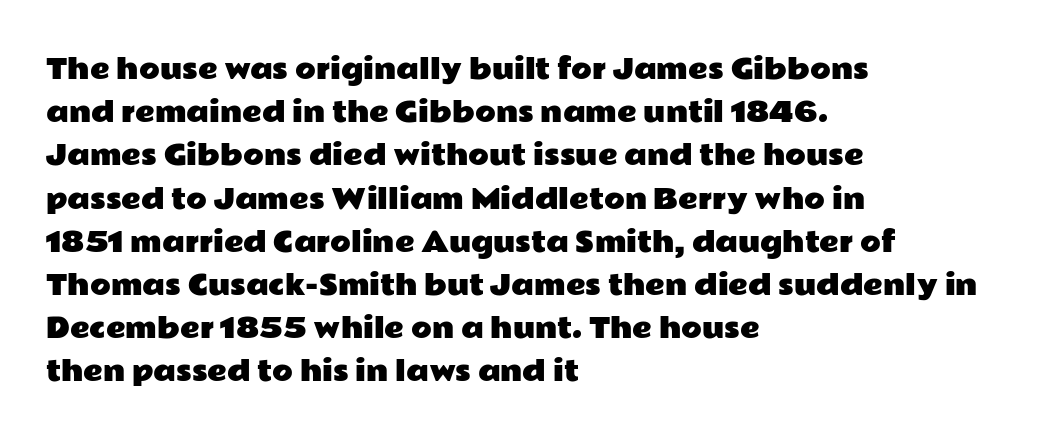
Q: Is the text italic (slanted)? A: No, it is upright.
Q: Is the text underlined? A: No.
Q: How is the paragraph aligned? A: Left-aligned.
Q: Is the spacing between letters normal or unusually wide? A: Normal.
Q: Is the spacing between lines tight, normal or loose? A: Normal.
